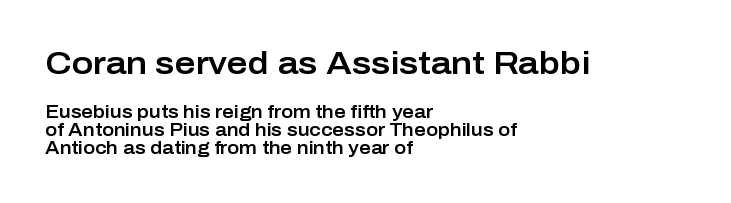
The image shows 32 px sans-serif type, upright; set left-aligned, tight line spacing (0.99x), normal letter spacing, not underlined; the first (top) block is 1.78x larger; low stroke contrast and a medium x-height.
